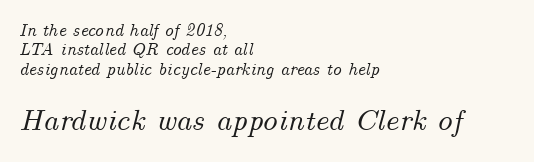
The image shows 31 px text type, italic (leaning right); set left-aligned, tight line spacing (1.07x), normal letter spacing, not underlined; the second (bottom) block is 1.72x larger; medium stroke contrast and a small x-height.
